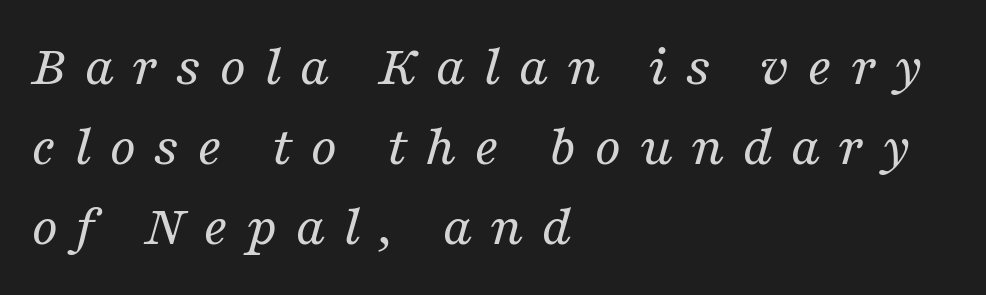
The image shows 59 px regular-weight serif type, italic (leaning right); set left-aligned, normal line spacing (1.36x), unusually wide letter spacing (+0.3 em), not underlined; medium stroke contrast and a medium x-height.
